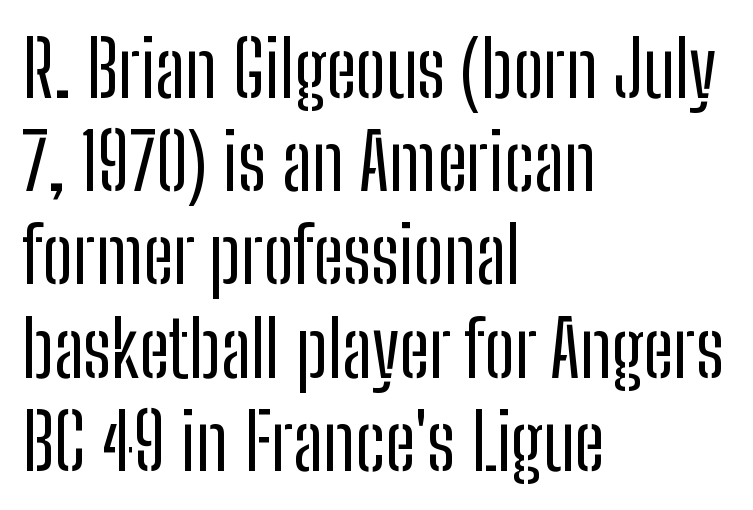
The typesetting does not lean heavy: it is not bold. You could not count columns in this text — the font is proportionally spaced. Caption: multi-line text, flush left, ragged right. Any mark beneath the type? The region is blank. The gaps between neighbouring characters are ordinary and unremarkable. Does the type have serifs? No, each stem ends abruptly.
